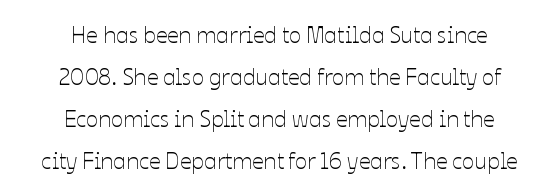
Q: Is the text bold? A: No.
Q: Is the text italic (slanted)? A: No, it is upright.
Q: Is the text underlined? A: No.
Q: How is the paragraph aligned? A: Centered.
Q: Is the spacing between letters normal or unusually wide? A: Normal.
